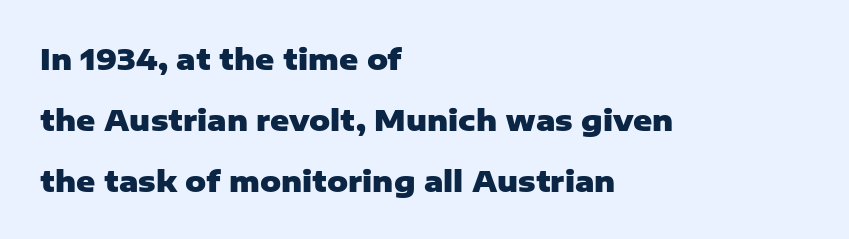
{"serif": "no", "italic": "no", "bold": "yes", "weight": "heavy", "width": "normal", "stroke_contrast": "low", "x_height": "medium", "monospaced": "no", "underline": "no", "align": "left", "line_spacing": "loose", "line_spacing_ratio": 2.1, "letter_spacing": "normal", "letter_spacing_em": 0.0, "glyph_px": 29}
